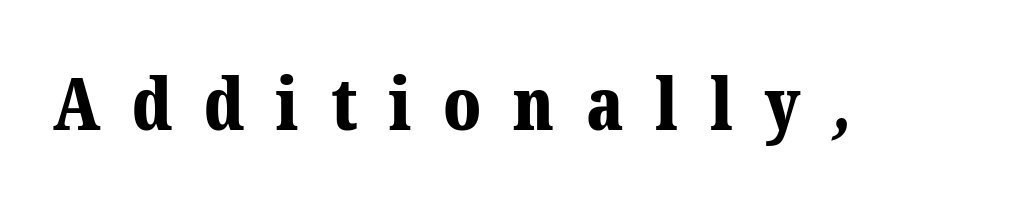
{"serif": "yes", "bold": "yes", "weight": "bold", "width": "normal", "stroke_contrast": "medium", "x_height": "medium", "monospaced": "no", "underline": "no", "letter_spacing": "wide", "letter_spacing_em": 0.44, "glyph_px": 72}
